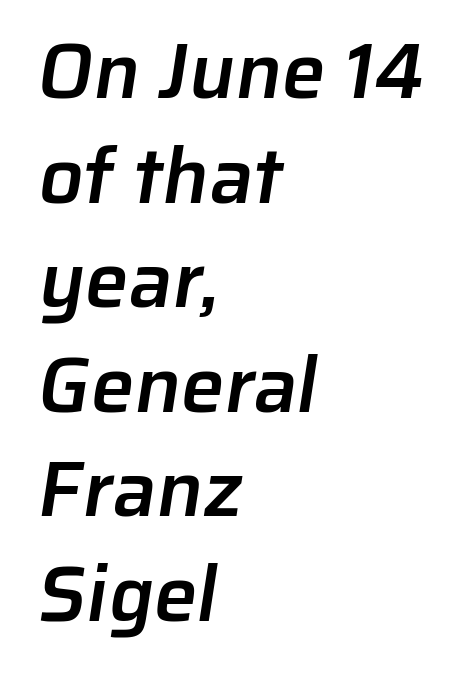
Q: Is the text bold? A: Semi-bold.
Q: Is the typeface a serif or a sans-serif typeface? A: Sans-serif.
Q: Is the text underlined? A: No.
Q: How is the paragraph aligned? A: Left-aligned.
Q: Is the spacing between letters normal or unusually wide? A: Normal.
Q: Is the spacing between lines tight, normal or loose? A: Normal.
Q: Width (condensed, normal, or wide)? A: Normal.
Q: Stroke contrast? A: Low.
Q: x-height? A: Medium.
Q: Monospaced? A: No.
